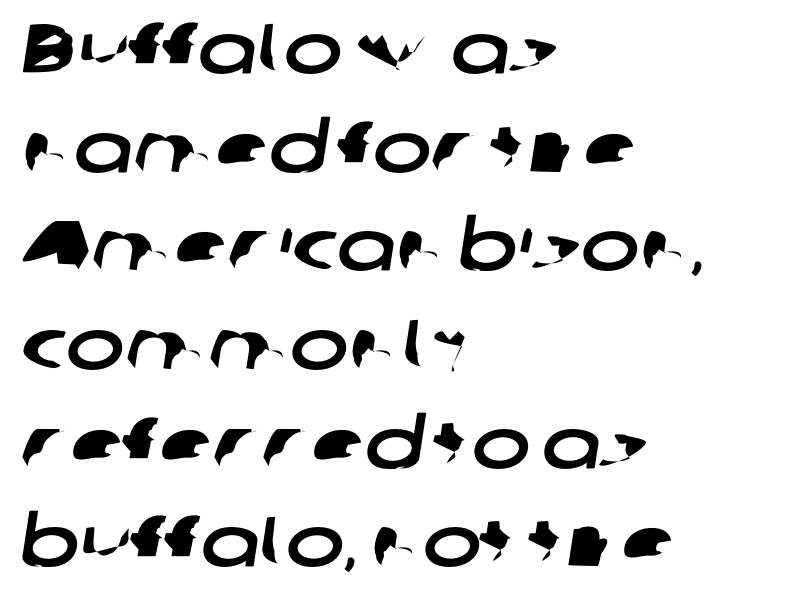
The image shows 70 px wide sans-serif type; set left-aligned, normal line spacing (1.41x), normal letter spacing, not underlined; low stroke contrast and a medium x-height.
